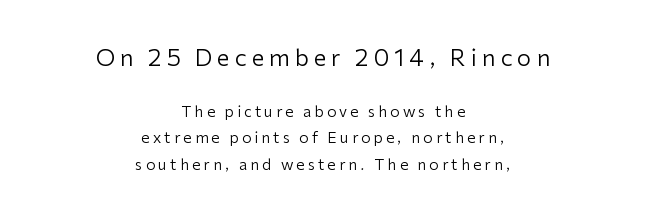
The letterforms stand isolated, each surrounded by extra space. The baseline area is clear. Every row of glyphs is offset so its center matches the block's center. Posture: vertical. Compare the two chunks: the upper has the greater cap height. Caption: face not bold, strokes unweighted.
